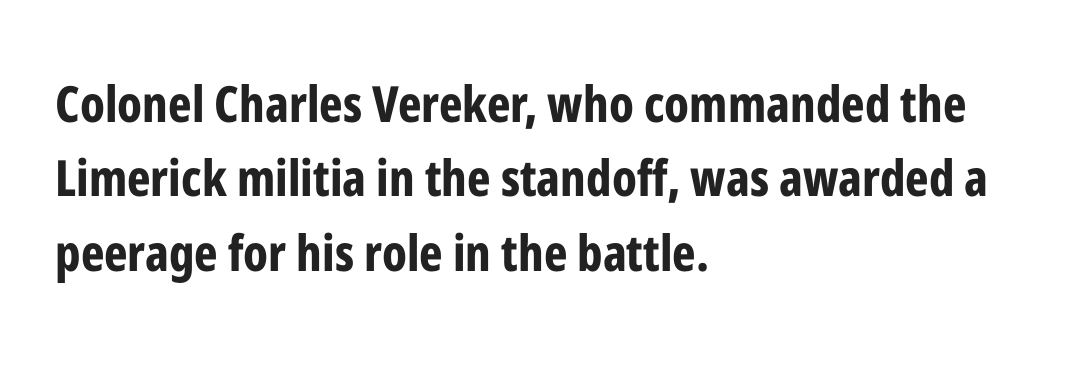
{"serif": "no", "italic": "no", "bold": "yes", "weight": "bold", "width": "condensed", "stroke_contrast": "low", "x_height": "medium", "monospaced": "no", "underline": "no", "align": "left", "line_spacing": "normal", "line_spacing_ratio": 1.49, "letter_spacing": "normal", "letter_spacing_em": 0.0, "glyph_px": 50}
